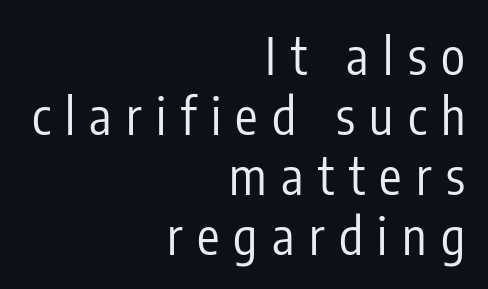
Q: Is the text bold? A: No.
Q: Is the text italic (slanted)? A: No, it is upright.
Q: Is the typeface a serif or a sans-serif typeface? A: Sans-serif.
Q: Is the text underlined? A: No.
Q: How is the paragraph aligned? A: Right-aligned.
Q: Is the spacing between letters normal or unusually wide? A: Unusually wide.
Q: Width (condensed, normal, or wide)? A: Condensed.
Q: Stroke contrast? A: Low.
Q: x-height? A: Medium.
Q: Monospaced? A: No.
